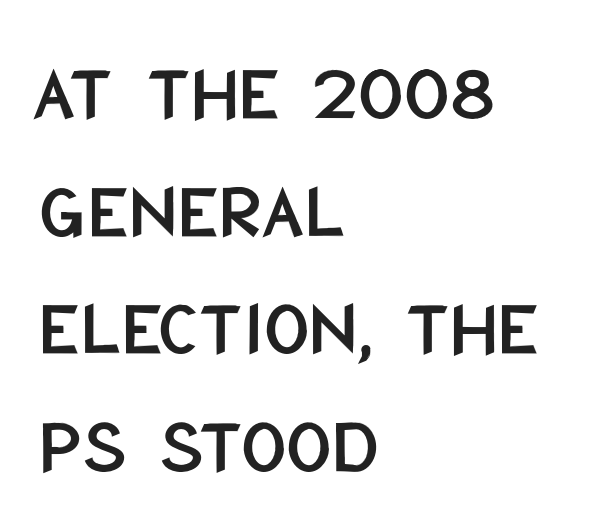
{"serif": "no", "italic": "no", "width": "condensed", "stroke_contrast": "low", "x_height": "large", "monospaced": "no", "underline": "no", "align": "left", "line_spacing": "normal", "line_spacing_ratio": 1.49, "letter_spacing": "normal", "letter_spacing_em": 0.0, "glyph_px": 79}
